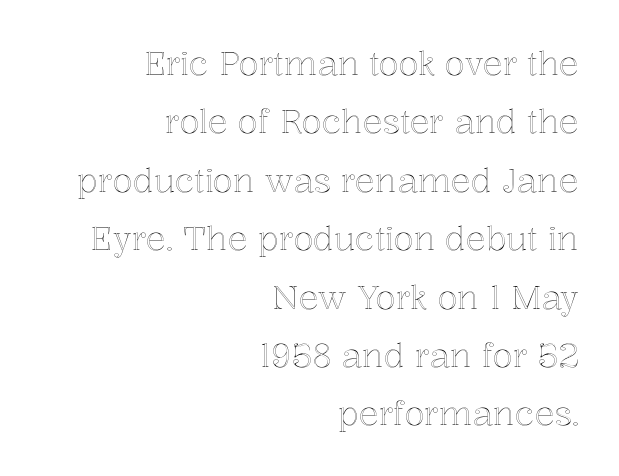
{"italic": "no", "width": "normal", "x_height": "medium", "monospaced": "no", "underline": "no", "align": "right", "line_spacing_ratio": 1.77, "letter_spacing": "normal", "letter_spacing_em": 0.0, "glyph_px": 33}
